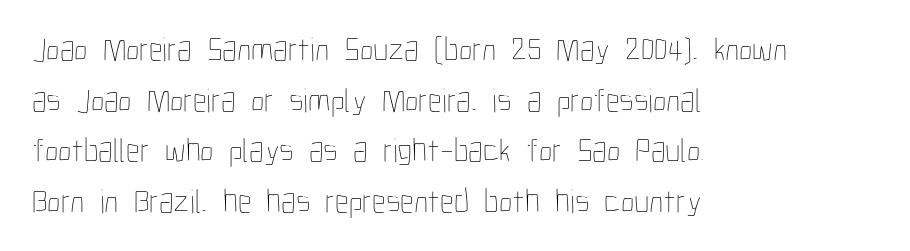
The image shows 34 px thin, condensed type, upright; set left-aligned, normal line spacing (1.49x), normal letter spacing, not underlined; low stroke contrast and a medium x-height.
